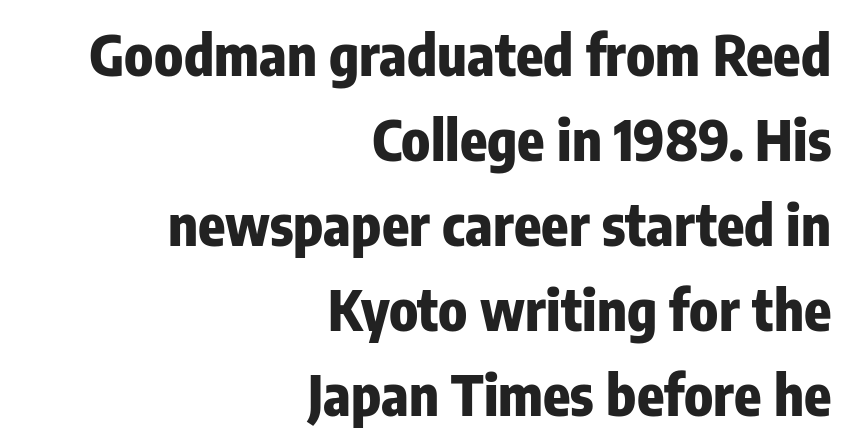
{"serif": "no", "italic": "no", "bold": "yes", "weight": "heavy", "width": "condensed", "stroke_contrast": "low", "x_height": "medium", "monospaced": "no", "underline": "no", "align": "right", "line_spacing": "normal", "line_spacing_ratio": 1.52, "letter_spacing": "normal", "letter_spacing_em": 0.0, "glyph_px": 56}
